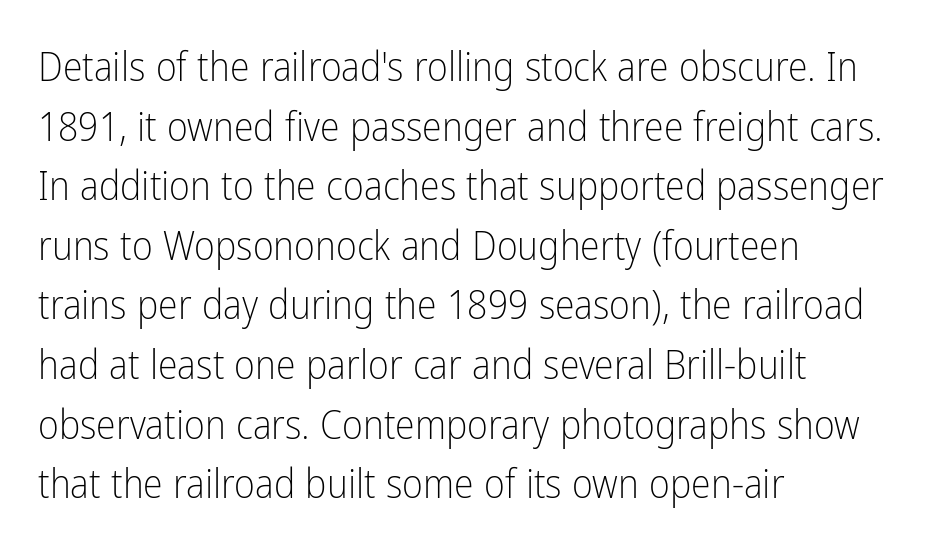
Regular leading. This rendering features lettering with no underline. The lines in this sample share a left origin and differ only in where they stop. These lines are composed in type without serifs.
